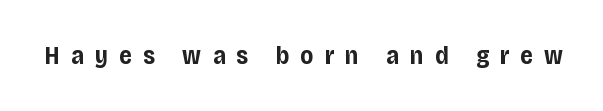
The image shows 25 px bold type, upright; set unusually wide letter spacing (+0.45 em), not underlined.
